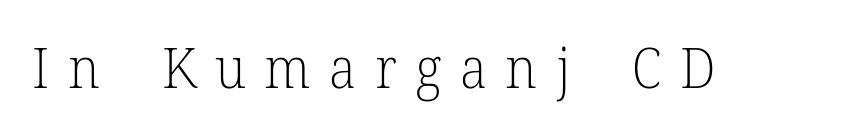
The image shows 56 px light serif type, upright; set unusually wide letter spacing (+0.33 em), not underlined; low stroke contrast and a medium x-height.
